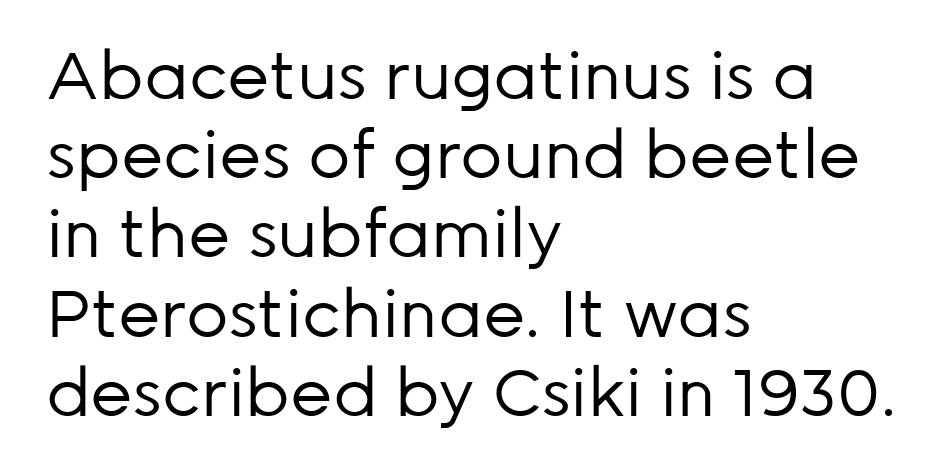
Q: Is the text bold? A: No.
Q: Is the text italic (slanted)? A: No, it is upright.
Q: Is the typeface a serif or a sans-serif typeface? A: Sans-serif.
Q: Is the text underlined? A: No.
Q: How is the paragraph aligned? A: Left-aligned.
Q: Is the spacing between letters normal or unusually wide? A: Normal.
Q: Width (condensed, normal, or wide)? A: Normal.
Q: Stroke contrast? A: Low.
Q: x-height? A: Medium.
Q: Monospaced? A: No.
